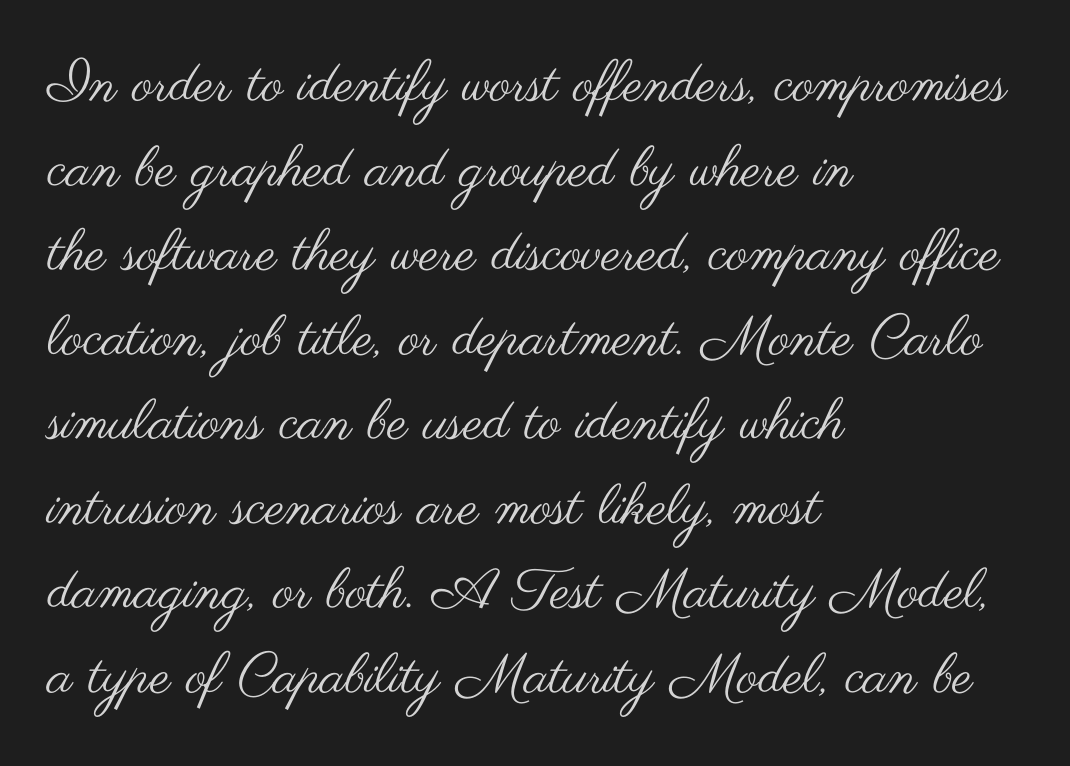
The image shows 56 px regular-weight, wide sans-serif type; set left-aligned, normal line spacing (1.51x), normal letter spacing, not underlined; medium stroke contrast and a small x-height.
